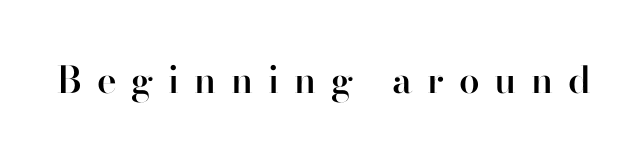
Q: Is the text bold? A: Semi-bold.
Q: Is the text italic (slanted)? A: No, it is upright.
Q: Is the typeface a serif or a sans-serif typeface? A: Sans-serif.
Q: Is the text underlined? A: No.
Q: Is the spacing between letters normal or unusually wide? A: Unusually wide.
Q: Width (condensed, normal, or wide)? A: Normal.
Q: Stroke contrast? A: High.
Q: x-height? A: Small.
Q: Monospaced? A: No.
